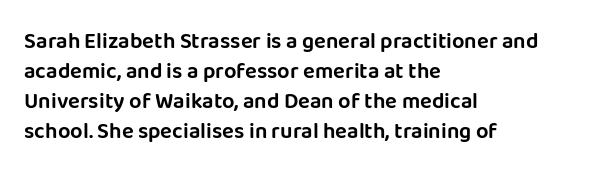
The image shows 22 px text type, upright; set left-aligned, normal line spacing (1.36x), normal letter spacing, not underlined.
